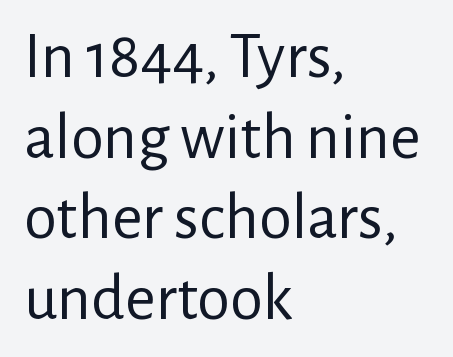
Weight: in the light-to-regular range. Each letter keeps its own natural width here, so spacing adapts to shape. To sum up the face: it is a sans, with no serifs. Honestly, there is no underline to notice here at all. If you drew a line through each stem, it would be perfectly vertical.
